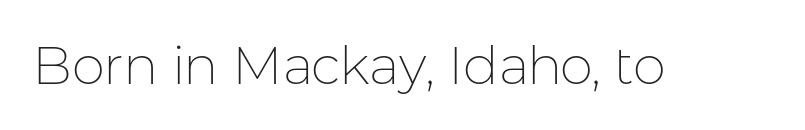
Each word holds together tightly as a unit, with standard inter-letter gaps. Upright lettering throughout. Decoration check: the copy has no underline. Does the type have serifs? No, each stem ends abruptly.
